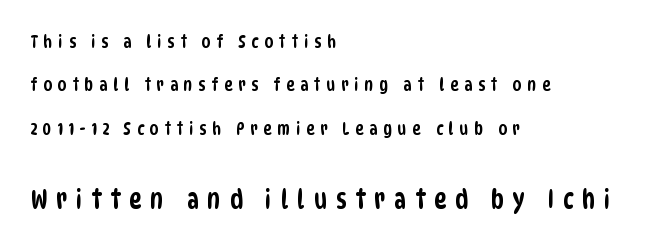
Q: Is the text underlined? A: No.
Q: How is the paragraph aligned? A: Left-aligned.
Q: Is the spacing between letters normal or unusually wide? A: Unusually wide.
Q: Is the spacing between lines tight, normal or loose? A: Loose.
Q: Which block of text is set in a larger size, the first (top) or the second (bottom)? A: The second (bottom) one.
